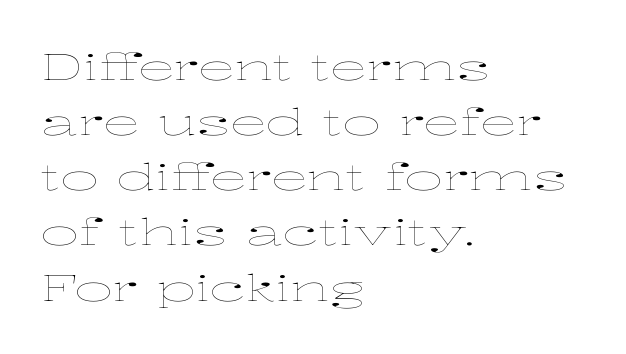
{"italic": "no", "bold": "no", "weight": "thin", "width": "wide", "stroke_contrast": "low", "x_height": "medium", "monospaced": "no", "underline": "no", "align": "left", "line_spacing": "normal", "line_spacing_ratio": 1.49, "letter_spacing": "normal", "letter_spacing_em": 0.0, "glyph_px": 37}
